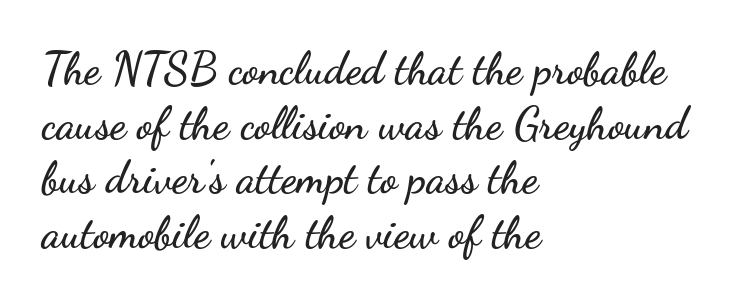
These lines are rendered in a variable-pitch font. Spacing between characters is what you'd get straight out of the box. Has an underline been added? It has not.
